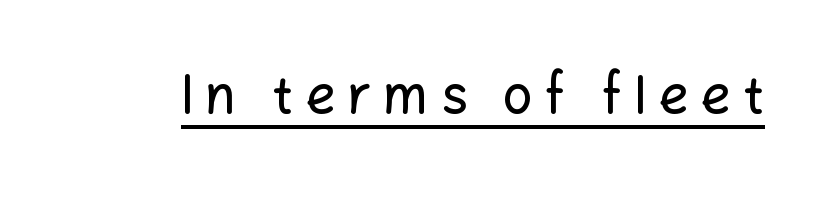
Q: Is the text italic (slanted)? A: No, it is upright.
Q: Is the typeface a serif or a sans-serif typeface? A: Sans-serif.
Q: Is the text underlined? A: Yes.
Q: Is the spacing between letters normal or unusually wide? A: Unusually wide.
Q: Width (condensed, normal, or wide)? A: Normal.
Q: Stroke contrast? A: Low.
Q: x-height? A: Medium.
Q: Monospaced? A: No.
